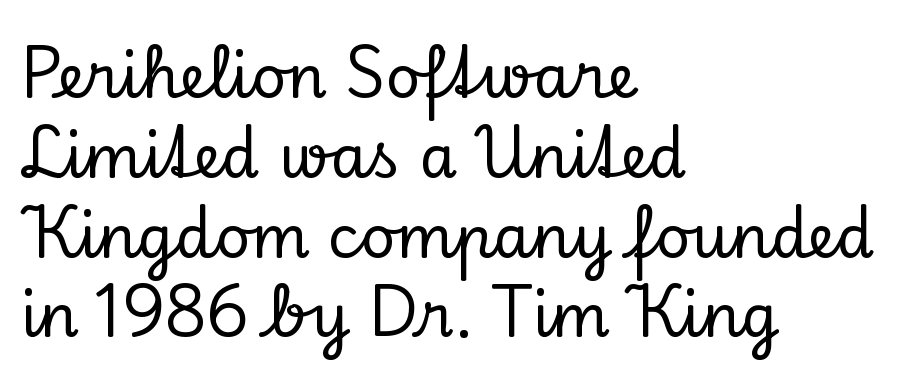
The image shows 60 px text type, upright; set left-aligned, normal line spacing (1.33x), normal letter spacing, not underlined; low stroke contrast and a small x-height.
